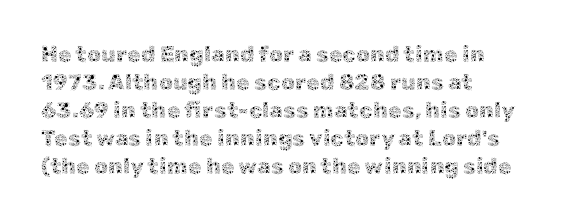
Q: Is the text bold? A: No.
Q: Is the text italic (slanted)? A: No, it is upright.
Q: Is the text underlined? A: No.
Q: How is the paragraph aligned? A: Left-aligned.
Q: Is the spacing between letters normal or unusually wide? A: Normal.
Q: Is the spacing between lines tight, normal or loose? A: Normal.
